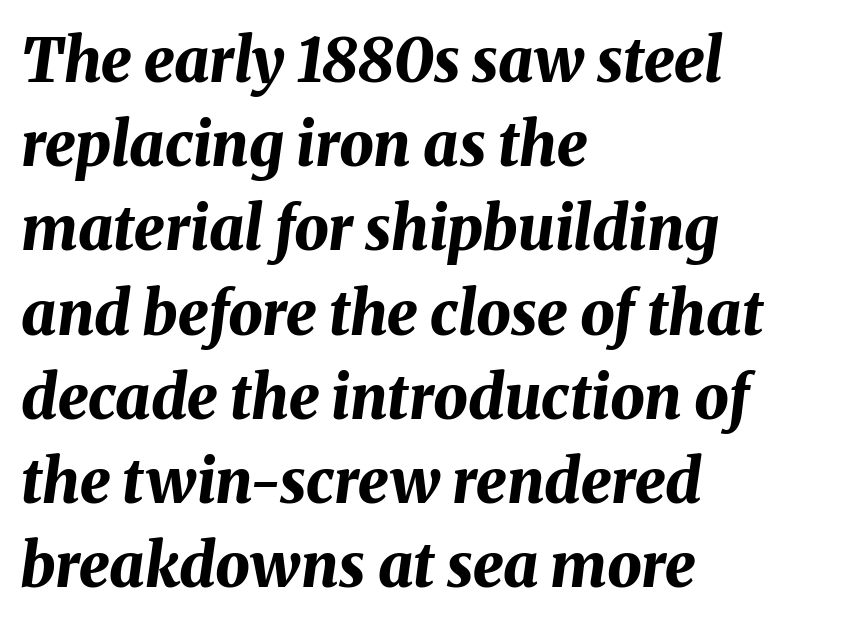
Q: Is the text bold? A: Yes.
Q: Is the text italic (slanted)? A: Yes, it leans right by about 8 degrees.
Q: Is the text underlined? A: No.
Q: How is the paragraph aligned? A: Left-aligned.
Q: Is the spacing between letters normal or unusually wide? A: Normal.
Q: Is the spacing between lines tight, normal or loose? A: Normal.
Q: Width (condensed, normal, or wide)? A: Normal.
Q: Stroke contrast? A: Medium.
Q: x-height? A: Medium.
Q: Monospaced? A: No.
